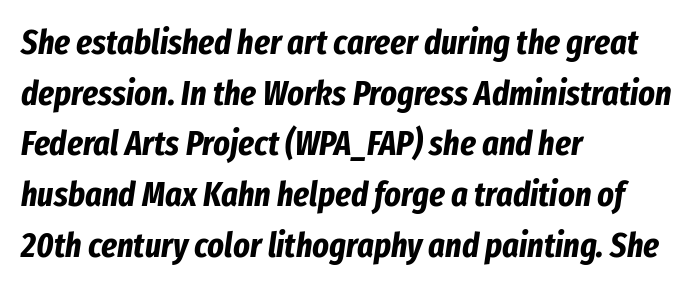
Q: Is the text bold? A: Yes.
Q: Is the text italic (slanted)? A: Yes, it leans right by about 8 degrees.
Q: Is the text underlined? A: No.
Q: How is the paragraph aligned? A: Left-aligned.
Q: Is the spacing between letters normal or unusually wide? A: Normal.
Q: Is the spacing between lines tight, normal or loose? A: Normal.
Q: Width (condensed, normal, or wide)? A: Condensed.
Q: Stroke contrast? A: Low.
Q: x-height? A: Medium.
Q: Monospaced? A: No.
